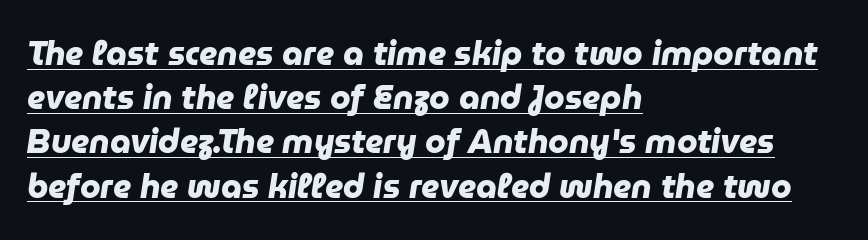
The image shows 33 px heavy sans-serif type; set left-aligned, normal line spacing (1.34x), normal letter spacing, underlined; low stroke contrast and a medium x-height.
